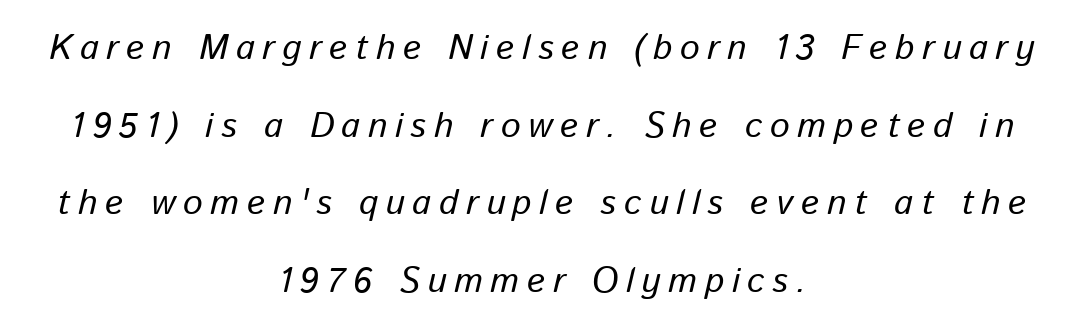
The image shows 35 px text type, italic (leaning right); set centered, loose line spacing (2.22x), unusually wide letter spacing (+0.22 em), not underlined; low stroke contrast and a medium x-height.
